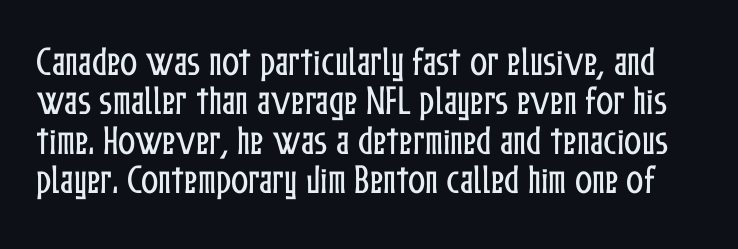
{"italic": "no", "width": "condensed", "stroke_contrast": "low", "x_height": "medium", "monospaced": "no", "underline": "no", "line_spacing_ratio": 1.23, "letter_spacing": "normal", "letter_spacing_em": 0.0, "glyph_px": 32}
